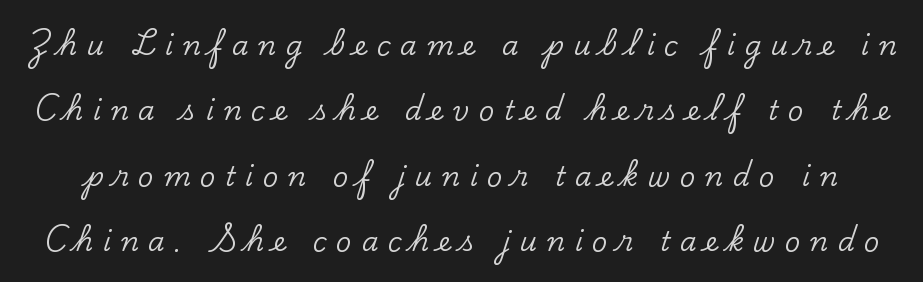
{"underline": "no", "line_spacing": "loose", "line_spacing_ratio": 2.42, "letter_spacing": "wide", "letter_spacing_em": 0.35, "glyph_px": 27}
